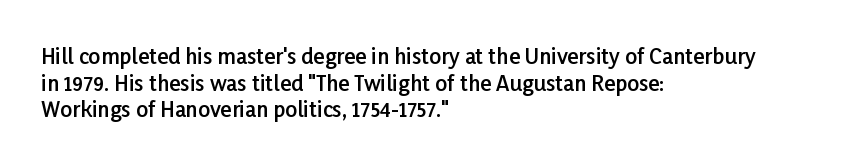
Casual observation: everything's shoved over to the left. Horizontal bands of white between lines are of average thickness. Tracking value appears to be zero — textbook default spacing. The letters stand straight up with perfectly vertical stems. Compared with an ordinary text face, these strokes are moderately heavier — a semibold. Anything drawn beneath the words? Only blank space.
